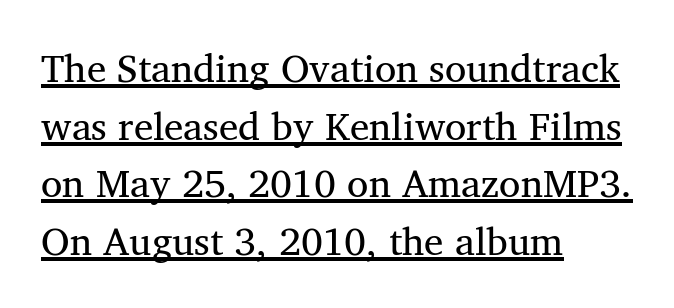
{"serif": "yes", "italic": "no", "bold": "no", "weight": "regular", "width": "normal", "stroke_contrast": "medium", "x_height": "medium", "monospaced": "no", "underline": "yes", "align": "left", "line_spacing": "normal", "line_spacing_ratio": 1.48, "letter_spacing": "normal", "letter_spacing_em": 0.0, "glyph_px": 39}
